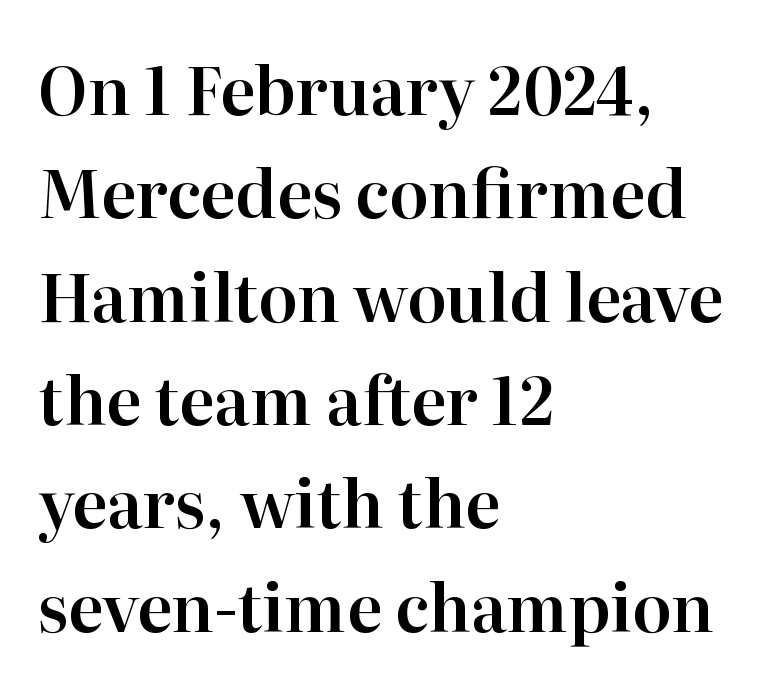
Descenders hang freely into open space. The rag falls on the right side of this text block. This sample uses plain, unmodified letter spacing. You can tell it's not italic because the verticals are truly vertical.
